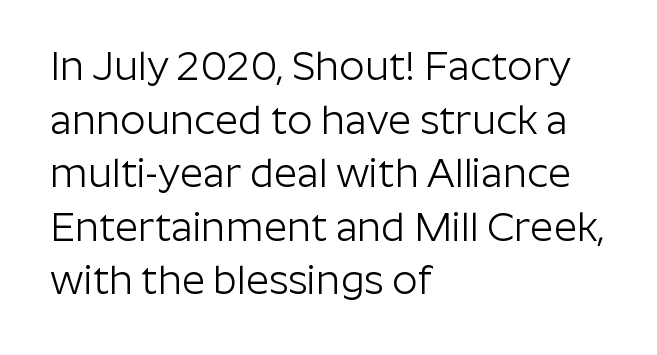
The image shows 40 px light sans-serif type, upright; set left-aligned, normal line spacing (1.34x), normal letter spacing, not underlined; low stroke contrast and a medium x-height.
